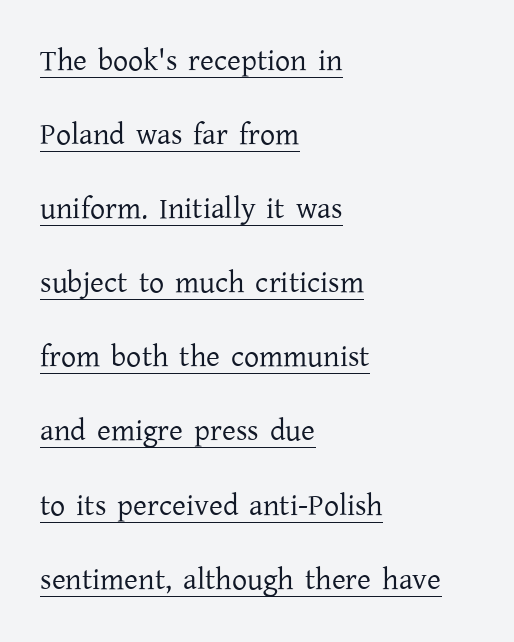
The image shows 30 px regular-weight serif type, upright; set left-aligned, loose line spacing (2.47x), normal letter spacing, underlined; low stroke contrast and a medium x-height.
